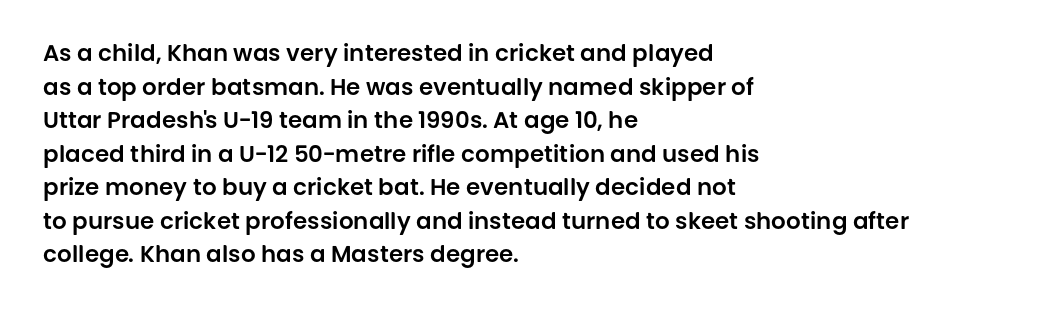
Q: Is the text italic (slanted)? A: No, it is upright.
Q: Is the text underlined? A: No.
Q: How is the paragraph aligned? A: Left-aligned.
Q: Is the spacing between letters normal or unusually wide? A: Normal.
Q: Is the spacing between lines tight, normal or loose? A: Normal.
